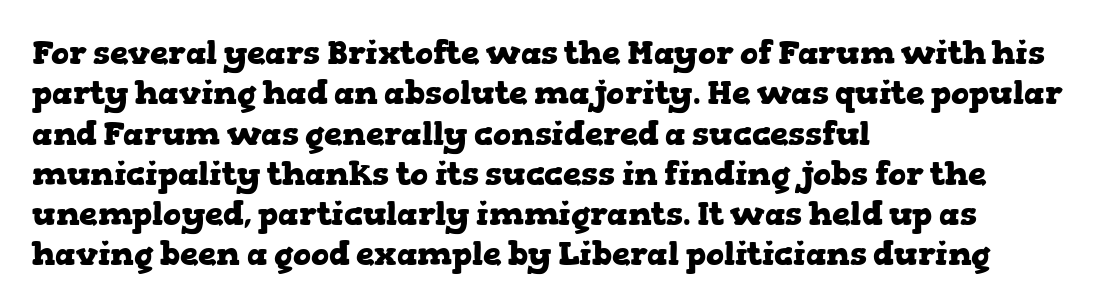
Q: Is the text bold? A: Yes.
Q: Is the text italic (slanted)? A: No, it is upright.
Q: Is the typeface a serif or a sans-serif typeface? A: Serif.
Q: Is the text underlined? A: No.
Q: How is the paragraph aligned? A: Left-aligned.
Q: Is the spacing between letters normal or unusually wide? A: Normal.
Q: Width (condensed, normal, or wide)? A: Wide.
Q: Stroke contrast? A: Low.
Q: x-height? A: Medium.
Q: Monospaced? A: No.
